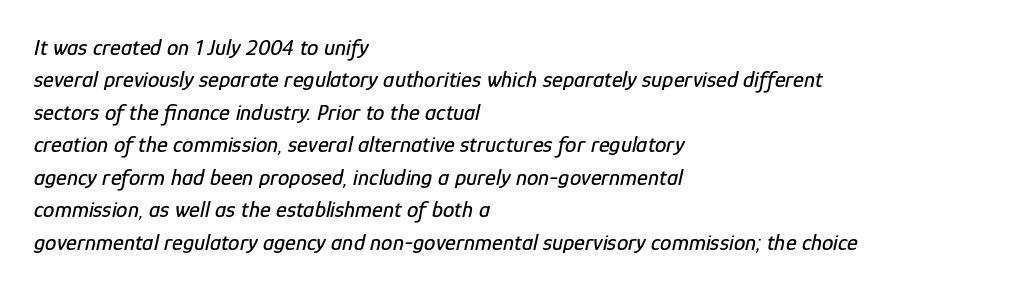
Q: Is the text italic (slanted)? A: Yes, it leans right by about 12 degrees.
Q: Is the text underlined? A: No.
Q: How is the paragraph aligned? A: Left-aligned.
Q: Is the spacing between letters normal or unusually wide? A: Normal.
Q: Is the spacing between lines tight, normal or loose? A: Normal.
